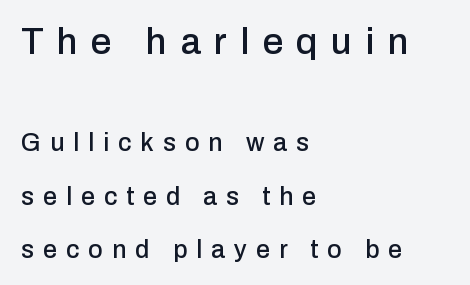
{"serif": "no", "italic": "no", "width": "normal", "stroke_contrast": "low", "x_height": "medium", "monospaced": "no", "underline": "no", "align": "left", "line_spacing": "loose", "line_spacing_ratio": 2.13, "letter_spacing": "wide", "letter_spacing_em": 0.36, "larger_block": "first", "size_ratio": 1.48, "glyph_px": 37}
